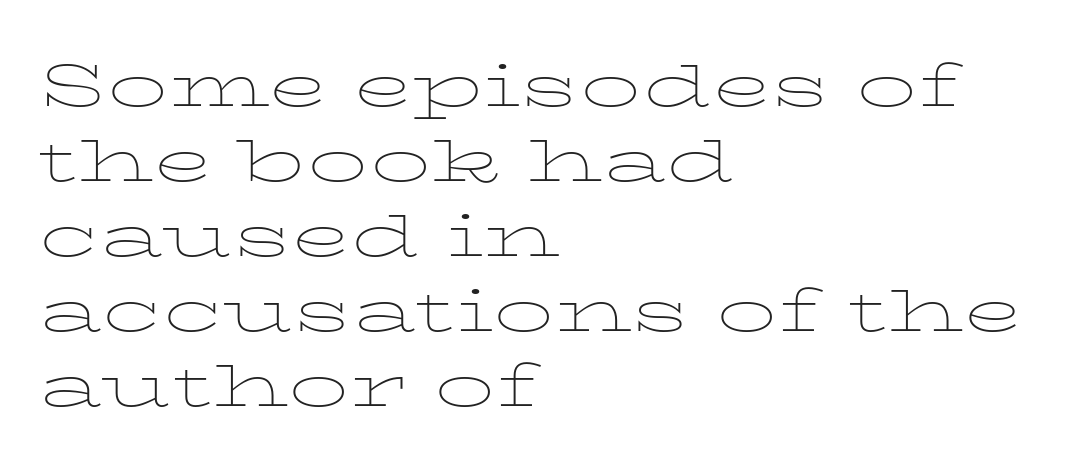
You can tell it's not italic because the verticals are truly vertical. The paragraph shown leans on its left margin. Honestly, the letter spacing is just normal — you wouldn't notice it. Horizontal bands of white between lines are of average thickness. Each letter keeps its own natural width here, so spacing adapts to shape. Is this a sans? No — the strokes have serifs.
